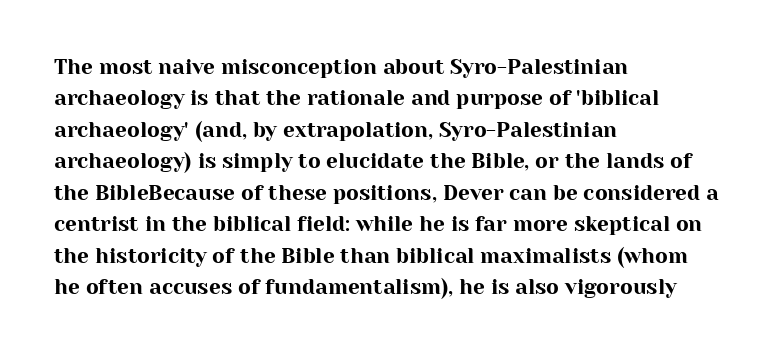
The image shows 21 px text type, upright; set left-aligned, normal line spacing (1.5x), normal letter spacing, not underlined.
